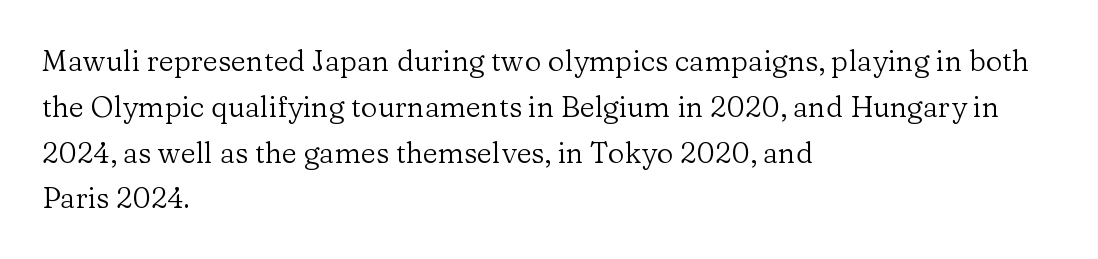
{"serif": "yes", "italic": "no", "bold": "no", "weight": "regular", "width": "normal", "stroke_contrast": "low", "x_height": "medium", "monospaced": "no", "underline": "no", "align": "left", "line_spacing": "normal", "line_spacing_ratio": 1.58, "letter_spacing": "normal", "letter_spacing_em": 0.0, "glyph_px": 29}
